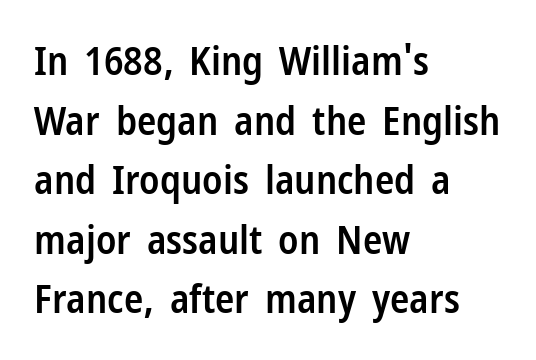
Q: Is the text bold? A: Semi-bold.
Q: Is the text italic (slanted)? A: No, it is upright.
Q: Is the typeface a serif or a sans-serif typeface? A: Sans-serif.
Q: Is the text underlined? A: No.
Q: How is the paragraph aligned? A: Left-aligned.
Q: Is the spacing between letters normal or unusually wide? A: Normal.
Q: Is the spacing between lines tight, normal or loose? A: Normal.
Q: Width (condensed, normal, or wide)? A: Condensed.
Q: Stroke contrast? A: Low.
Q: x-height? A: Medium.
Q: Monospaced? A: No.
